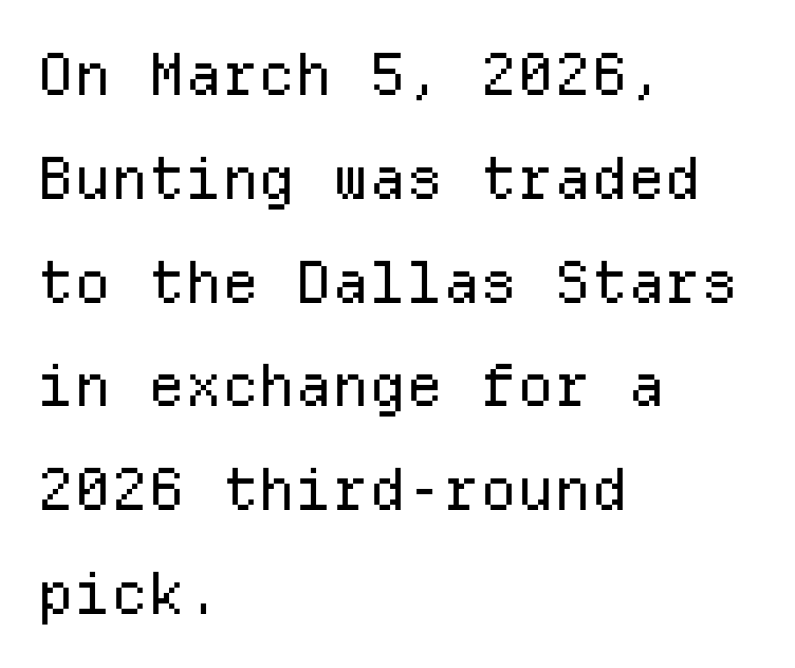
{"serif": "no", "italic": "no", "bold": "no", "weight": "regular", "width": "normal", "stroke_contrast": "low", "x_height": "medium", "monospaced": "yes", "underline": "no", "align": "left", "line_spacing_ratio": 1.79, "letter_spacing": "normal", "letter_spacing_em": 0.0, "glyph_px": 58}
